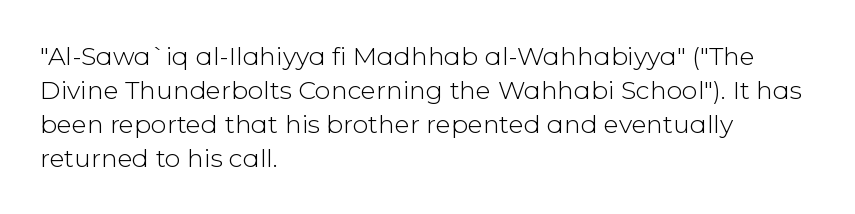
A normal amount of white space separates one row of letters from the next. Honestly, the letter spacing is just normal — you wouldn't notice it. The font's upright variant was chosen for this text. Is this a heavy cut? Hardly; it is regular or lighter. Caption: multi-line text, flush left, ragged right.
